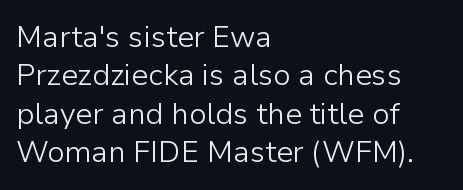
Q: Is the text bold? A: No.
Q: Is the text italic (slanted)? A: No, it is upright.
Q: Is the typeface a serif or a sans-serif typeface? A: Sans-serif.
Q: Is the text underlined? A: No.
Q: How is the paragraph aligned? A: Left-aligned.
Q: Is the spacing between letters normal or unusually wide? A: Normal.
Q: Is the spacing between lines tight, normal or loose? A: Normal.
Q: Width (condensed, normal, or wide)? A: Normal.
Q: Stroke contrast? A: Low.
Q: x-height? A: Medium.
Q: Monospaced? A: No.
